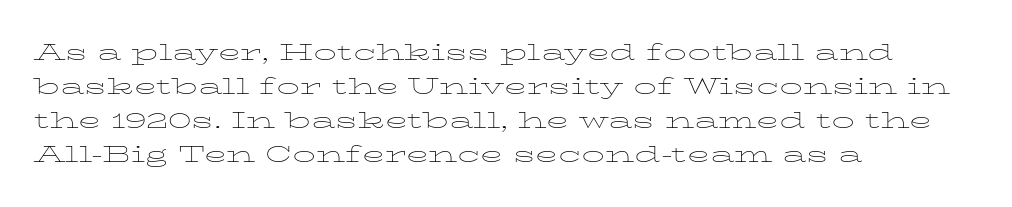
The type sits square on the baseline with zero lean. Stem width sits at or under what a default text font uses. Horizontally, the lines are justified to the leading edge only. This sample keeps an unexceptional amount of space between lines. The space beneath each line is pristine and unruled. There is no visible air inserted between adjacent glyphs.
